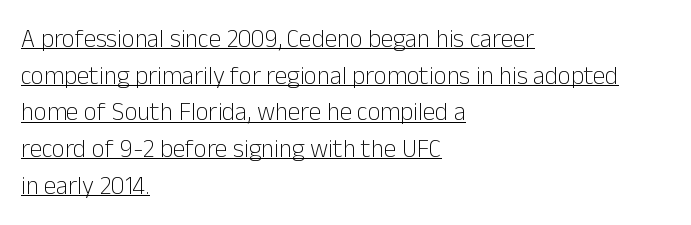
Q: Is the text bold? A: No.
Q: Is the text italic (slanted)? A: No, it is upright.
Q: Is the text underlined? A: Yes.
Q: How is the paragraph aligned? A: Left-aligned.
Q: Is the spacing between letters normal or unusually wide? A: Normal.
Q: Is the spacing between lines tight, normal or loose? A: Normal.
